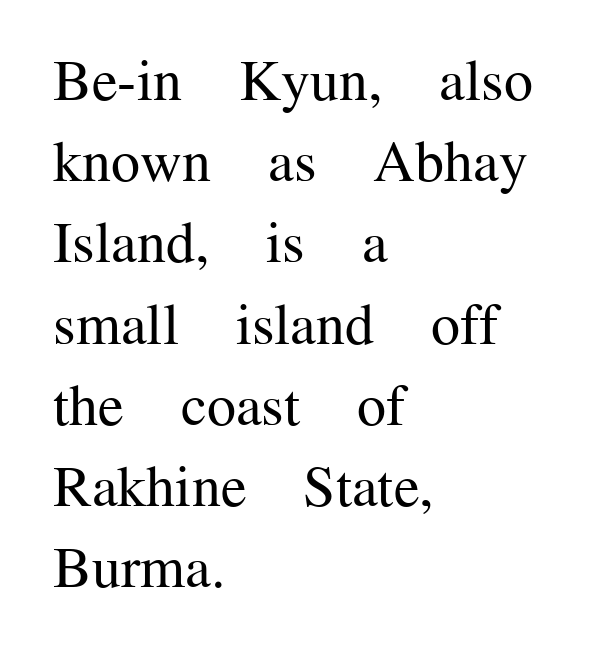
The image shows 58 px regular-weight serif type, upright; set left-aligned, normal line spacing (1.4x), normal letter spacing, not underlined; medium stroke contrast and a medium x-height.
